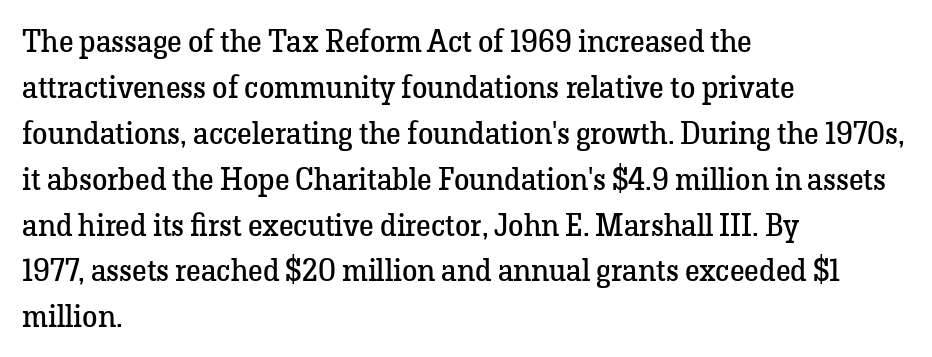
{"serif": "yes", "italic": "no", "bold": "no", "weight": "regular", "width": "normal", "stroke_contrast": "low", "x_height": "medium", "monospaced": "no", "underline": "no", "align": "left", "line_spacing": "normal", "line_spacing_ratio": 1.48, "letter_spacing": "normal", "letter_spacing_em": 0.0, "glyph_px": 31}
